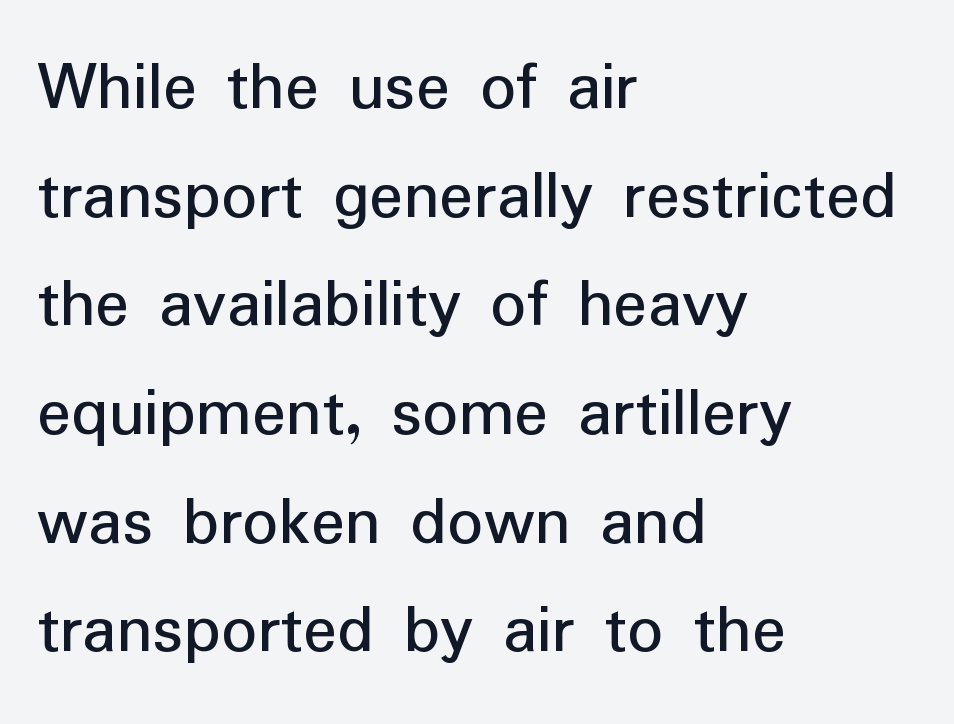
Examine the stroke ends and you'll find no serifs. This sample uses an upright cut, with every glyph sitting square on the baseline. Reading down the block, your eye returns to a fixed left position each line. This sample has the flowing, uneven cadence of proportional lettering.
